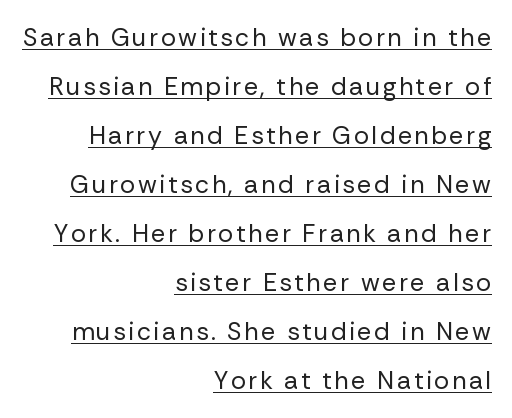
The paragraph shown leans on its right margin. No extra ink here — the face is not bold. A typographer would call this underscored text. This is roman type, the default non-slanted kind. The passage shown stacks its lines with a broad gap.
